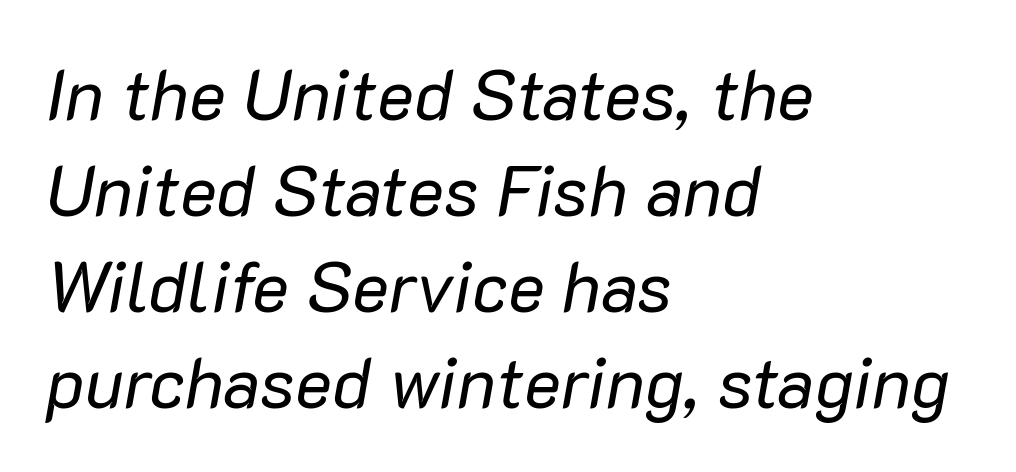
Q: Is the text bold? A: No.
Q: Is the text italic (slanted)? A: Yes, it leans right by about 10 degrees.
Q: Is the text underlined? A: No.
Q: How is the paragraph aligned? A: Left-aligned.
Q: Is the spacing between letters normal or unusually wide? A: Normal.
Q: Is the spacing between lines tight, normal or loose? A: Normal.
Q: Width (condensed, normal, or wide)? A: Normal.
Q: Stroke contrast? A: Low.
Q: x-height? A: Medium.
Q: Monospaced? A: No.
